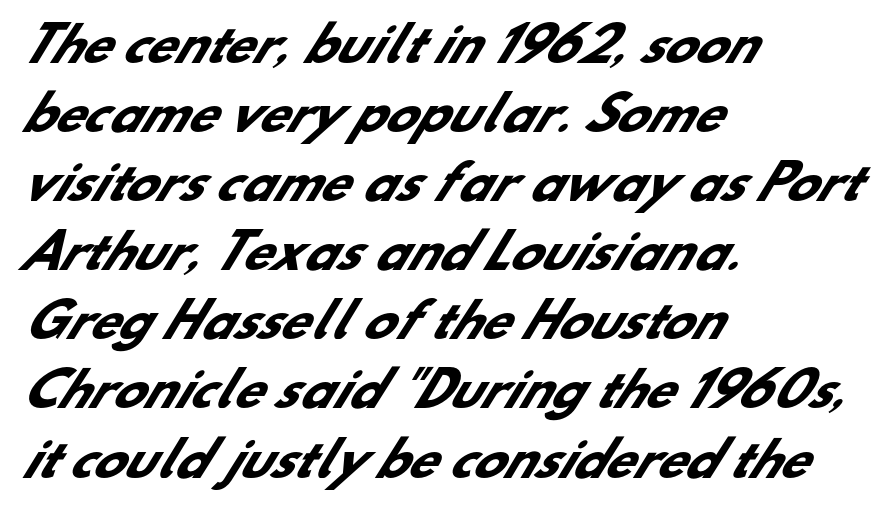
{"serif": "no", "bold": "yes", "weight": "heavy", "width": "normal", "stroke_contrast": "low", "x_height": "small", "monospaced": "no", "underline": "no", "align": "left", "line_spacing": "normal", "line_spacing_ratio": 1.47, "letter_spacing": "normal", "letter_spacing_em": 0.0, "glyph_px": 47}
